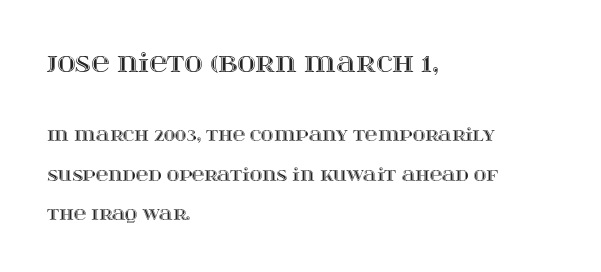
{"italic": "no", "underline": "no", "align": "left", "line_spacing": "loose", "line_spacing_ratio": 2.3, "letter_spacing": "normal", "letter_spacing_em": 0.0, "larger_block": "first", "size_ratio": 1.47, "glyph_px": 25}
